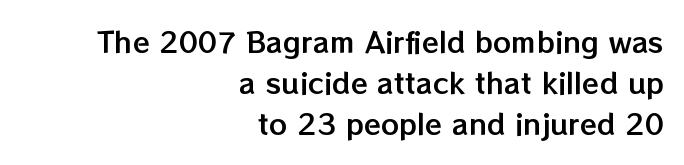
Q: Is the text italic (slanted)? A: No, it is upright.
Q: Is the text underlined? A: No.
Q: How is the paragraph aligned? A: Right-aligned.
Q: Is the spacing between letters normal or unusually wide? A: Normal.
Q: Is the spacing between lines tight, normal or loose? A: Normal.
Q: Width (condensed, normal, or wide)? A: Normal.
Q: Stroke contrast? A: Low.
Q: x-height? A: Medium.
Q: Monospaced? A: No.
